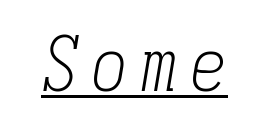
Q: Is the text bold? A: No.
Q: Is the text italic (slanted)? A: Yes, it leans right by about 9 degrees.
Q: Is the typeface a serif or a sans-serif typeface? A: Serif.
Q: Is the text underlined? A: Yes.
Q: Width (condensed, normal, or wide)? A: Condensed.
Q: Stroke contrast? A: Low.
Q: x-height? A: Medium.
Q: Monospaced? A: Yes.
